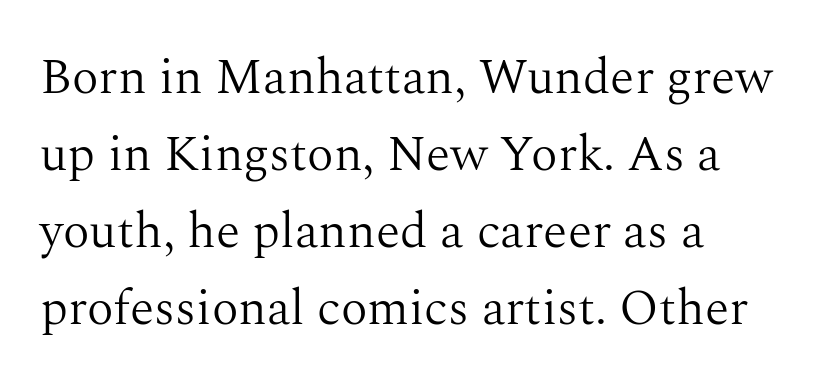
No chunkiness to these letters — they're not bold. Varying glyph widths throughout — classic text-font behaviour. Posture: straight, roman, zero tilt. No word sits above an underline. Letterform terminals end in serifs throughout the passage.
